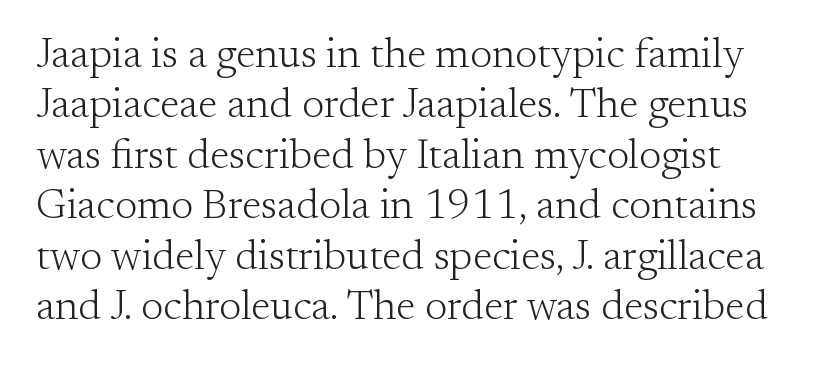
The image shows 42 px light serif type, upright; set left-aligned, line spacing 1.2x, normal letter spacing, not underlined; medium stroke contrast and a small x-height.
